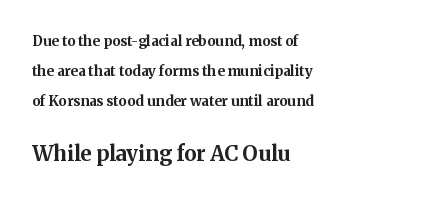
The image shows 21 px bold type, upright; set left-aligned, loose line spacing (2.16x), normal letter spacing, not underlined; the second (bottom) block is 1.5x larger.
